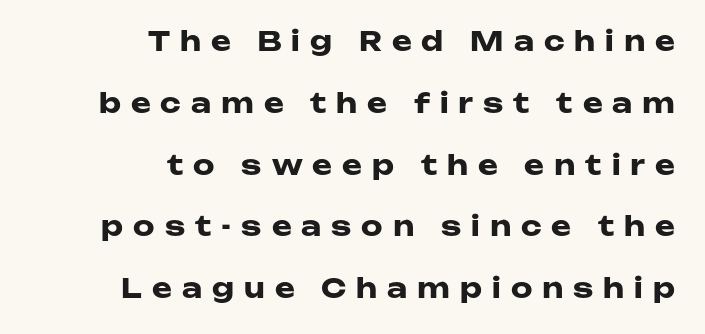
The type is letterspaced generously, with wide tracking. In terms of posture, this sample is upright. Leading: increased. The paragraph has a hard right edge and a soft left edge. Just letters on the line, the space beneath them empty. Stroke thickness is high; the sample reads as a true bold.
